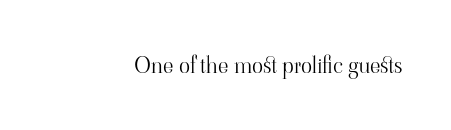
{"italic": "no", "bold": "no", "underline": "no", "letter_spacing": "normal", "letter_spacing_em": 0.0, "glyph_px": 23}
